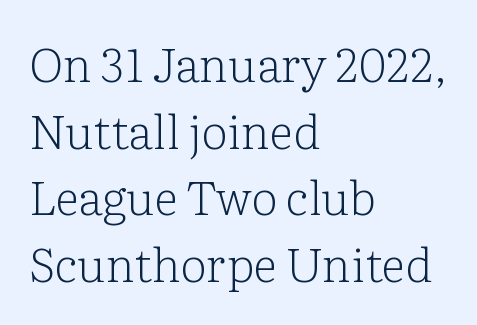
{"serif": "yes", "italic": "no", "bold": "no", "weight": "light", "width": "normal", "stroke_contrast": "low", "x_height": "medium", "monospaced": "no", "underline": "no", "align": "left", "line_spacing": "normal", "line_spacing_ratio": 1.42, "letter_spacing": "normal", "letter_spacing_em": 0.0, "glyph_px": 47}
